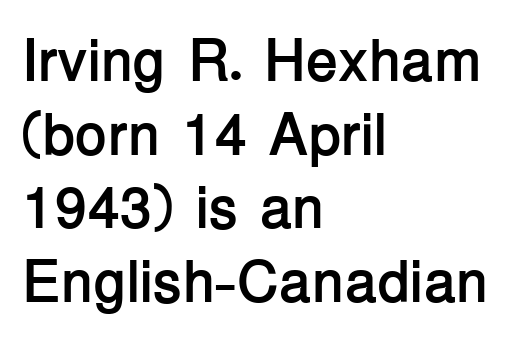
{"serif": "no", "italic": "no", "bold": "yes", "weight": "semibold", "width": "normal", "stroke_contrast": "low", "x_height": "medium", "monospaced": "no", "underline": "no", "align": "left", "line_spacing": "normal", "line_spacing_ratio": 1.25, "letter_spacing": "normal", "letter_spacing_em": 0.0, "glyph_px": 59}
